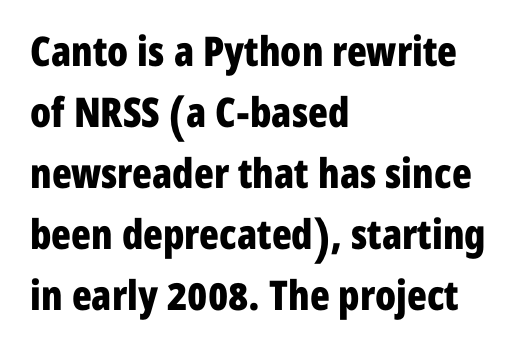
The image shows 41 px bold, condensed sans-serif type, upright; set left-aligned, normal line spacing (1.49x), normal letter spacing, not underlined; low stroke contrast and a medium x-height.
